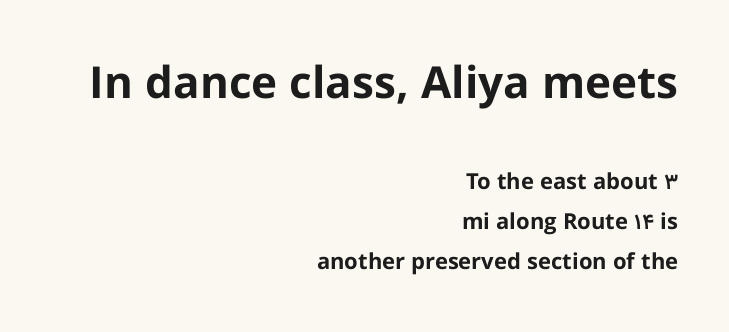
Glyph-to-glyph distance matches everyday printed text. Casual observation: everything's shoved over to the right. The words here are not underlined. Reading top to bottom, the characters get smaller at the block break.
